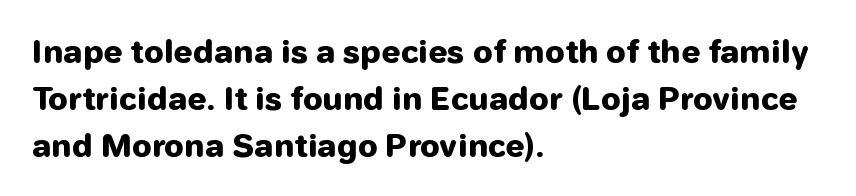
Which margin do the lines hug? The left one — the right edge is uneven. The text was rendered using a sans face with plain stroke endings. Set as a true bold cut, around the 700 mark. What's the leading like? Ordinary, nothing unusual.
